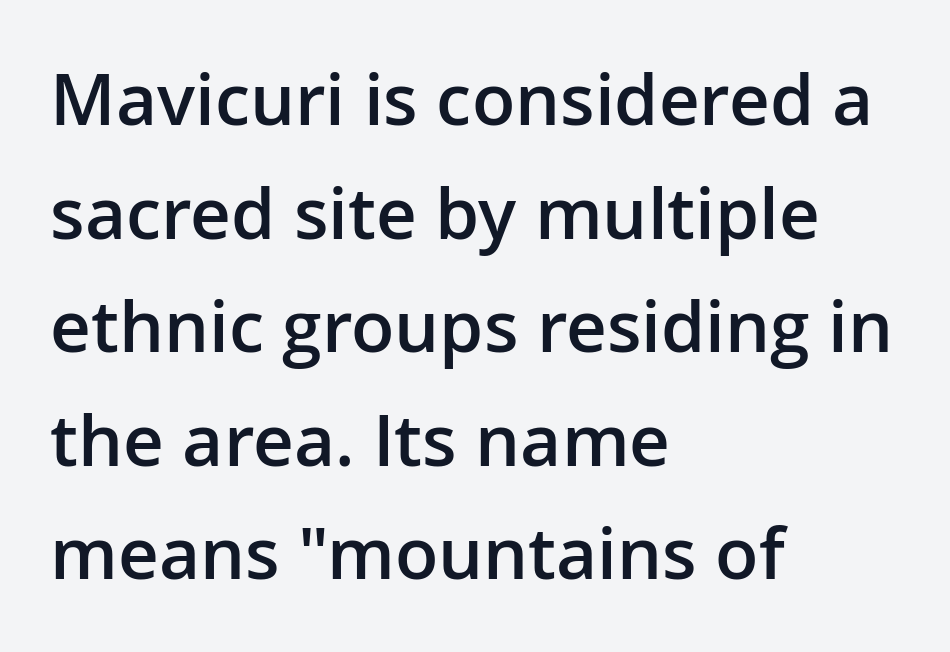
Q: Is the text bold? A: Semi-bold.
Q: Is the text italic (slanted)? A: No, it is upright.
Q: Is the typeface a serif or a sans-serif typeface? A: Sans-serif.
Q: Is the text underlined? A: No.
Q: How is the paragraph aligned? A: Left-aligned.
Q: Is the spacing between letters normal or unusually wide? A: Normal.
Q: Is the spacing between lines tight, normal or loose? A: Normal.
Q: Width (condensed, normal, or wide)? A: Normal.
Q: Stroke contrast? A: Low.
Q: x-height? A: Medium.
Q: Monospaced? A: No.
